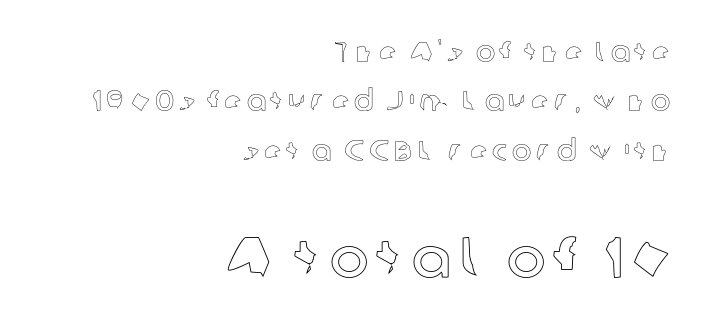
{"italic": "no", "width": "normal", "x_height": "medium", "monospaced": "no", "underline": "no", "align": "right", "line_spacing": "normal", "line_spacing_ratio": 1.7, "larger_block": "second", "size_ratio": 2.0, "glyph_px": 58}
